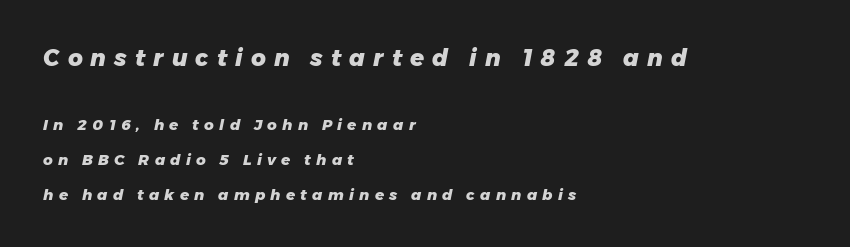
The typesetter chose a ragged-right arrangement here. Glance below the letters and you will spot only blank space. A dark, heavy texture on the line: the type is bold. Which of the two is more prominent by size? The first, at the top. The passage shown leans; its letterforms are oblique.
